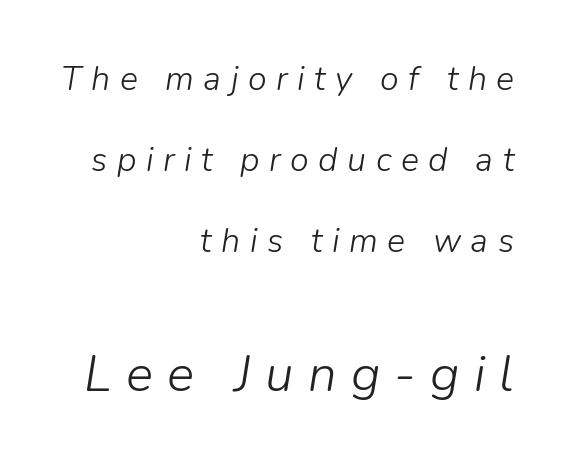
{"italic": "yes", "lean": "right", "slant_degrees": 9, "bold": "no", "weight": "light", "width": "normal", "stroke_contrast": "low", "x_height": "medium", "monospaced": "no", "underline": "no", "align": "right", "line_spacing": "loose", "line_spacing_ratio": 2.38, "letter_spacing": "wide", "letter_spacing_em": 0.28, "larger_block": "second", "size_ratio": 1.5, "glyph_px": 51}
